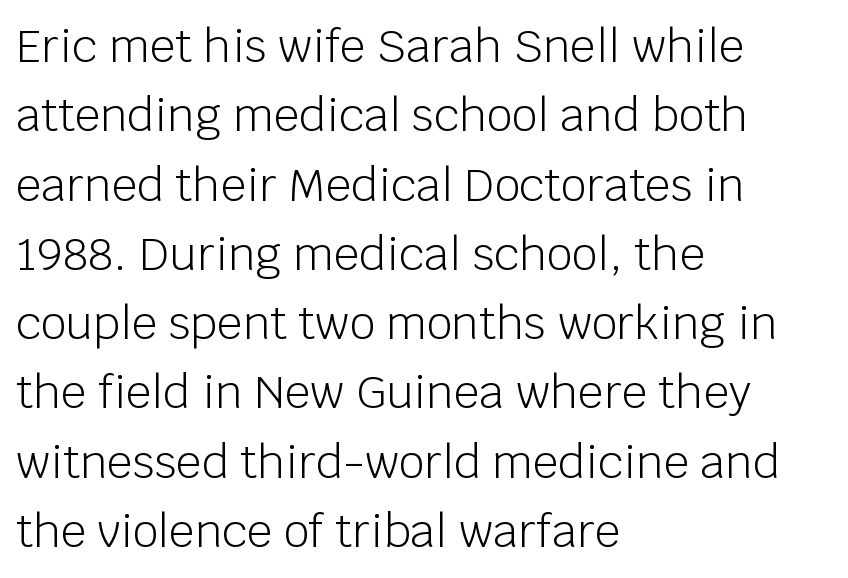
The image shows 45 px light sans-serif type, upright; set left-aligned, normal line spacing (1.54x), normal letter spacing, not underlined; low stroke contrast and a large x-height.
